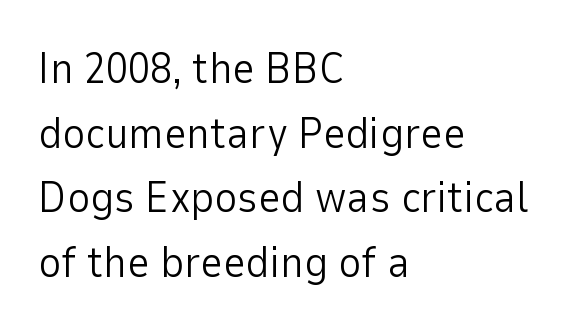
{"serif": "no", "italic": "no", "bold": "no", "weight": "light", "width": "normal", "stroke_contrast": "low", "x_height": "medium", "monospaced": "no", "underline": "no", "align": "left", "line_spacing": "normal", "line_spacing_ratio": 1.47, "letter_spacing": "normal", "letter_spacing_em": 0.0, "glyph_px": 44}
